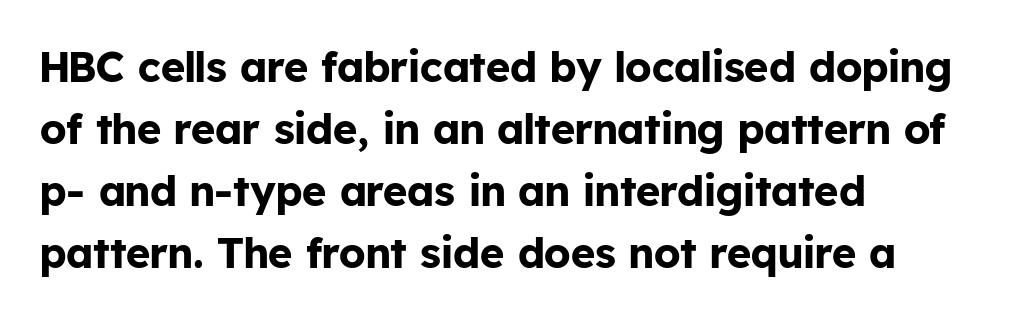
Q: Is the text bold? A: Yes.
Q: Is the text italic (slanted)? A: No, it is upright.
Q: Is the typeface a serif or a sans-serif typeface? A: Sans-serif.
Q: Is the text underlined? A: No.
Q: How is the paragraph aligned? A: Left-aligned.
Q: Is the spacing between letters normal or unusually wide? A: Normal.
Q: Is the spacing between lines tight, normal or loose? A: Normal.
Q: Width (condensed, normal, or wide)? A: Normal.
Q: Stroke contrast? A: Low.
Q: x-height? A: Medium.
Q: Monospaced? A: No.
